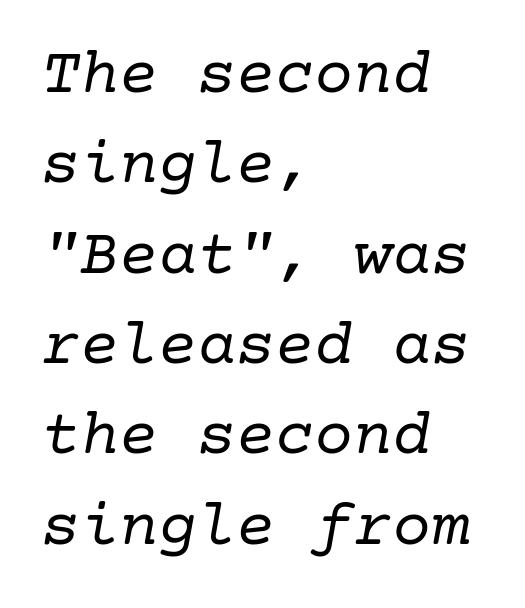
Q: Is the text bold? A: No.
Q: Is the text italic (slanted)? A: Yes, it leans right by about 10 degrees.
Q: Is the typeface a serif or a sans-serif typeface? A: Serif.
Q: Is the text underlined? A: No.
Q: How is the paragraph aligned? A: Left-aligned.
Q: Is the spacing between letters normal or unusually wide? A: Normal.
Q: Is the spacing between lines tight, normal or loose? A: Normal.
Q: Width (condensed, normal, or wide)? A: Normal.
Q: Stroke contrast? A: Low.
Q: x-height? A: Medium.
